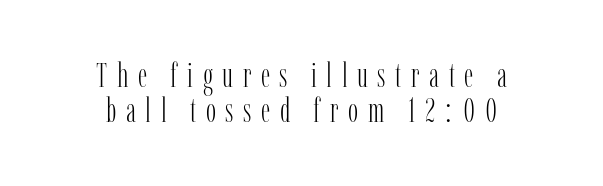
{"serif": "yes", "italic": "no", "bold": "no", "weight": "light", "width": "condensed", "stroke_contrast": "low", "x_height": "medium", "monospaced": "no", "underline": "no", "align": "center", "line_spacing": "tight", "line_spacing_ratio": 1.03, "letter_spacing": "wide", "letter_spacing_em": 0.28, "glyph_px": 34}
